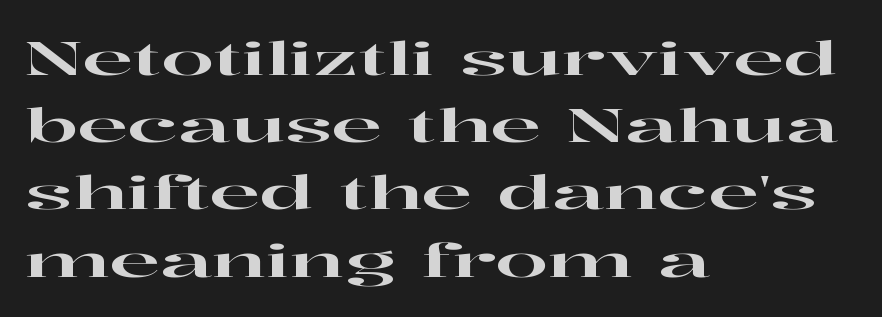
The image shows 47 px wide serif type, upright; set left-aligned, normal line spacing (1.43x), normal letter spacing, not underlined; high stroke contrast and a medium x-height.
